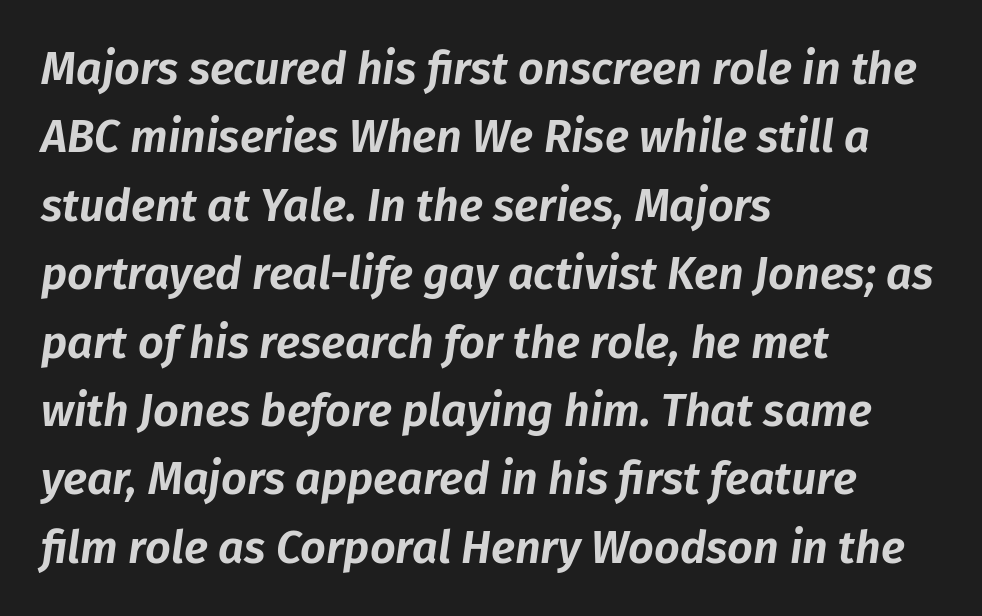
Q: Is the text italic (slanted)? A: Yes, it leans right by about 8 degrees.
Q: Is the text underlined? A: No.
Q: How is the paragraph aligned? A: Left-aligned.
Q: Is the spacing between letters normal or unusually wide? A: Normal.
Q: Is the spacing between lines tight, normal or loose? A: Normal.
Q: Width (condensed, normal, or wide)? A: Normal.
Q: Stroke contrast? A: Low.
Q: x-height? A: Medium.
Q: Monospaced? A: No.
